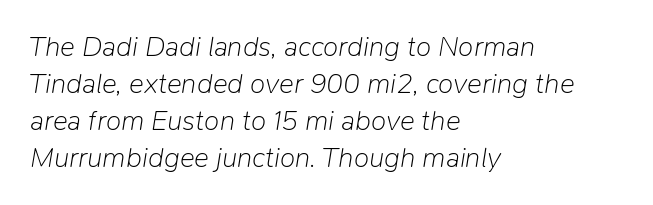
{"italic": "yes", "lean": "right", "slant_degrees": 9, "bold": "no", "weight": "light", "width": "normal", "stroke_contrast": "low", "x_height": "medium", "monospaced": "no", "underline": "no", "align": "left", "line_spacing": "normal", "line_spacing_ratio": 1.32, "letter_spacing": "normal", "letter_spacing_em": 0.0, "glyph_px": 28}
